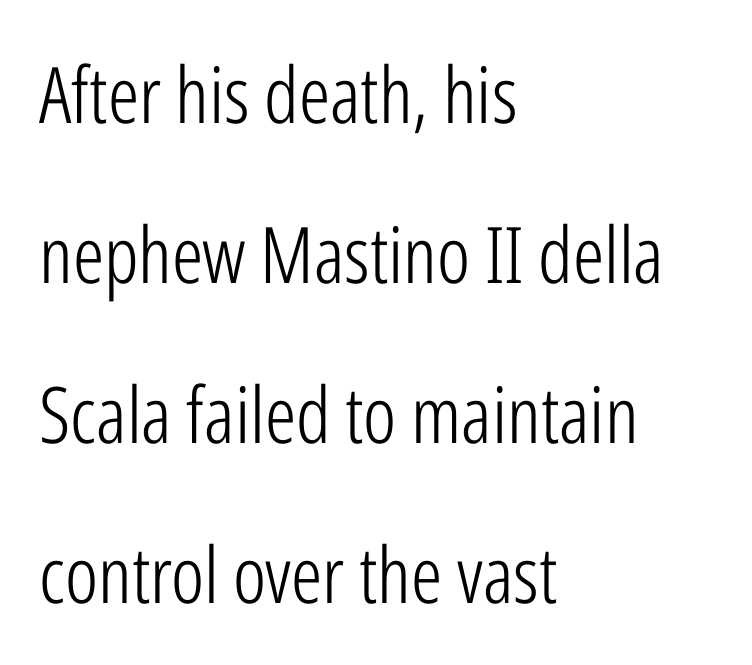
The image shows 78 px light, condensed sans-serif type, upright; set left-aligned, loose line spacing (2.05x), normal letter spacing, not underlined; low stroke contrast and a medium x-height.
